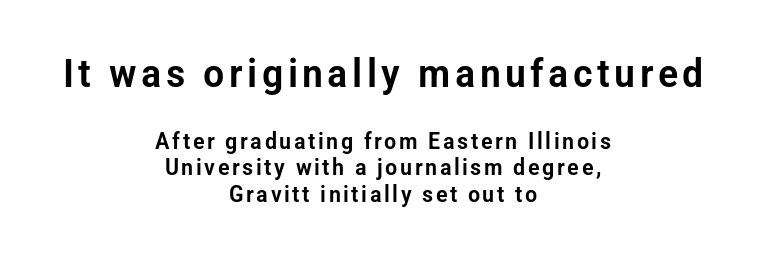
These lines were composed using upright roman letters. The rendering uses natural spacing where letterforms have individual widths. The passage shown stacks its lines with hardly any gap. Compared with a flush-left layout, this one balances lines on the center instead. Bigger letters appear in the top chunk; the bottom chunk is reduced.
